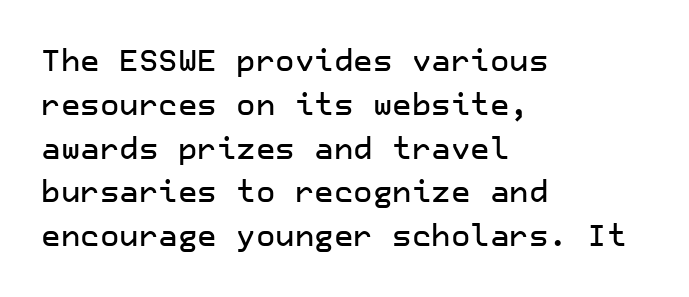
Q: Is the text italic (slanted)? A: No, it is upright.
Q: Is the typeface a serif or a sans-serif typeface? A: Sans-serif.
Q: Is the text underlined? A: No.
Q: How is the paragraph aligned? A: Left-aligned.
Q: Is the spacing between letters normal or unusually wide? A: Normal.
Q: Is the spacing between lines tight, normal or loose? A: Normal.
Q: Width (condensed, normal, or wide)? A: Normal.
Q: Stroke contrast? A: Low.
Q: x-height? A: Medium.
